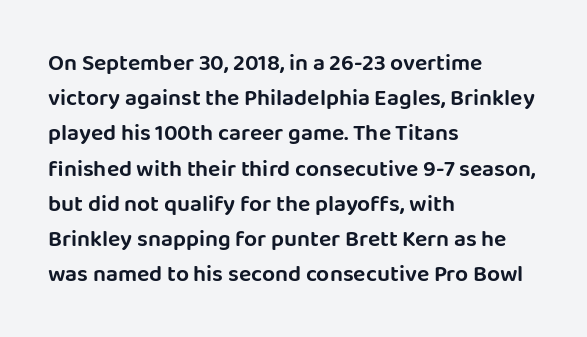
The image shows 23 px text type, upright; set left-aligned, normal line spacing (1.53x), normal letter spacing, not underlined.
